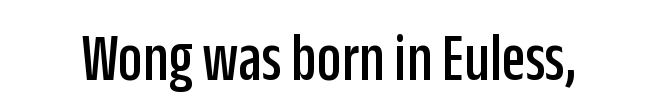
The font family rendered here belongs to the sans-serif group. The type sits square on the baseline with zero lean. This sample has the flowing, uneven cadence of proportional lettering. Only glyphs here, with clear space below each row.
